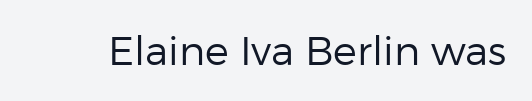
{"serif": "no", "italic": "no", "bold": "no", "weight": "regular", "width": "normal", "stroke_contrast": "low", "x_height": "medium", "monospaced": "no", "underline": "no", "letter_spacing": "normal", "letter_spacing_em": 0.0, "glyph_px": 40}
